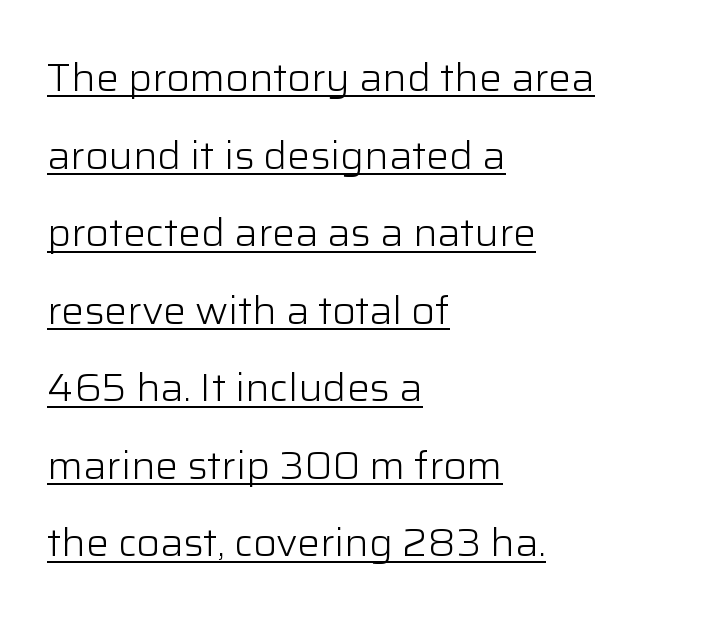
Q: Is the text bold? A: No.
Q: Is the text italic (slanted)? A: No, it is upright.
Q: Is the typeface a serif or a sans-serif typeface? A: Sans-serif.
Q: Is the text underlined? A: Yes.
Q: How is the paragraph aligned? A: Left-aligned.
Q: Is the spacing between letters normal or unusually wide? A: Normal.
Q: Is the spacing between lines tight, normal or loose? A: Loose.
Q: Width (condensed, normal, or wide)? A: Normal.
Q: Stroke contrast? A: Low.
Q: x-height? A: Medium.
Q: Monospaced? A: No.
